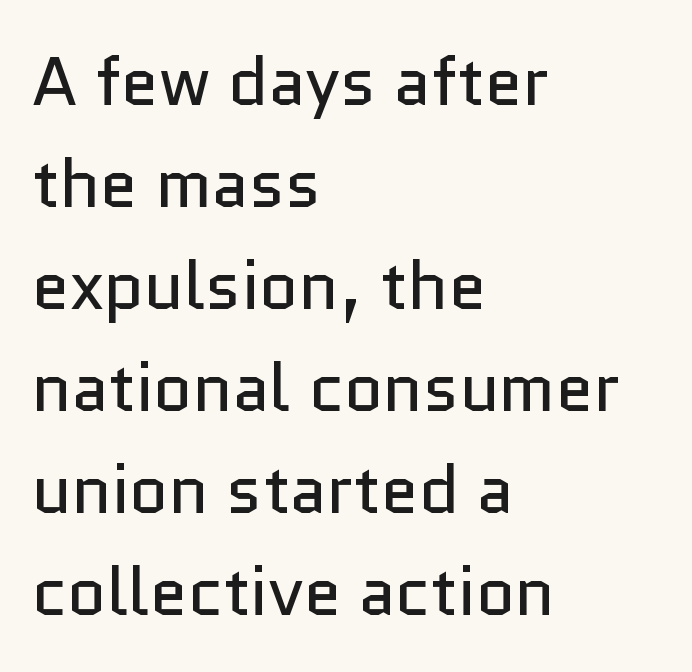
{"serif": "no", "italic": "no", "bold": "no", "weight": "regular", "width": "normal", "stroke_contrast": "low", "x_height": "medium", "monospaced": "no", "underline": "no", "align": "left", "line_spacing": "normal", "line_spacing_ratio": 1.5, "letter_spacing": "normal", "letter_spacing_em": 0.0, "glyph_px": 68}
